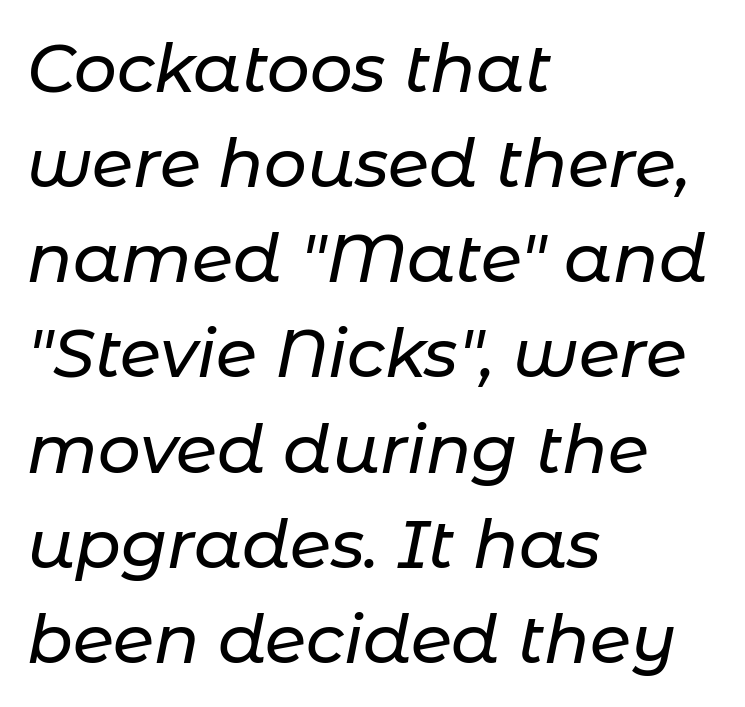
Any mark beneath the type? The region is blank. These lines stack with their left ends in a neat column. The face used here is rendered with its standard letterfit. The glyphs look as if they've been sheared to an angle. Regular leading. Proportional: the letters do not fall into vertical columns.
